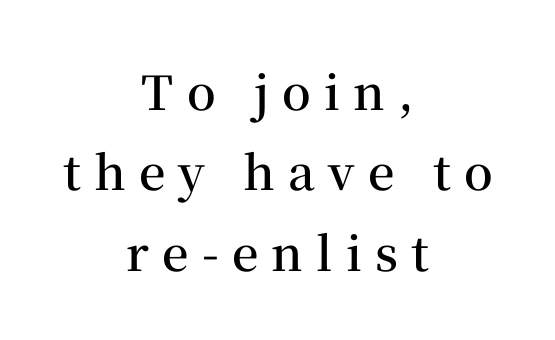
Casual observation: everything's sitting right in the middle. Little horizontal feet cap the strokes, marking this as serif type. Honestly, the letter spacing is so wide it's the main thing you notice. In terms of weight, the rendering is demibold, just under bold. Is this a fixed-width face? No — the glyphs have proportional, varying widths. Words float on clear page, feet unadorned.
